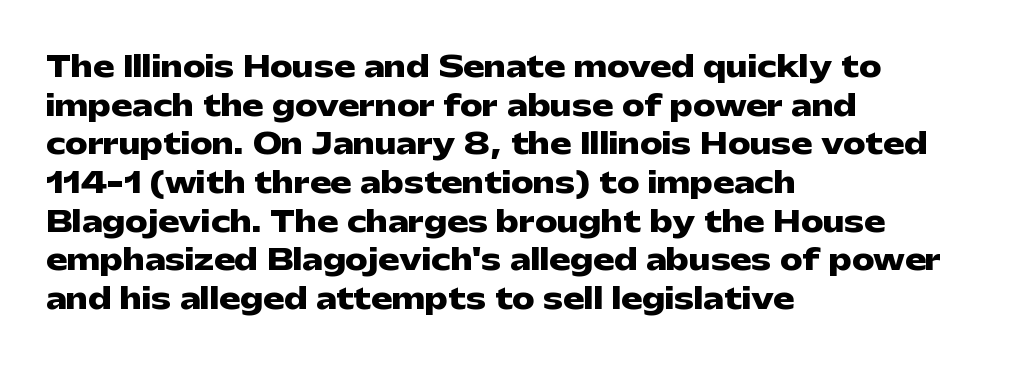
Posture: upright roman. Bare-footed words on every line. Here the designer chose a conventional face with non-uniform glyph widths. The rows are spaced the way most documents space them. The glyphs in this specimen are sans serif. The paragraph has a hard left edge and a soft right edge.
